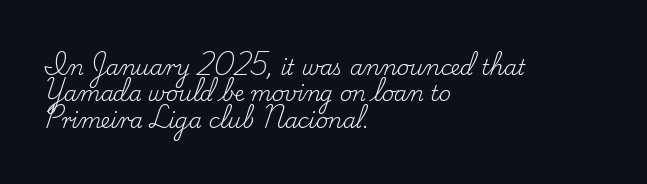
{"bold": "no", "underline": "no", "align": "left", "line_spacing": "normal", "line_spacing_ratio": 1.26, "letter_spacing": "normal", "letter_spacing_em": 0.0, "glyph_px": 21}
